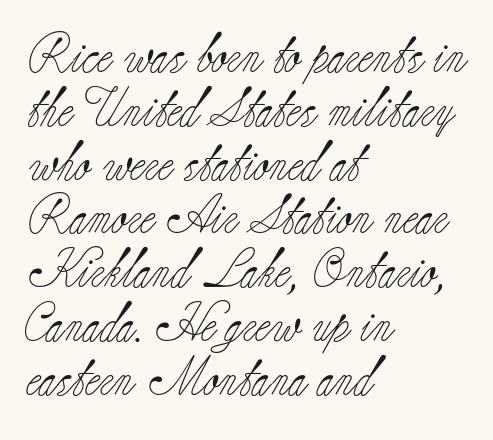
Q: Is the text bold? A: No.
Q: Is the text italic (slanted)? A: Yes.
Q: Is the typeface a serif or a sans-serif typeface? A: Serif.
Q: Is the text underlined? A: No.
Q: How is the paragraph aligned? A: Left-aligned.
Q: Is the spacing between letters normal or unusually wide? A: Normal.
Q: Is the spacing between lines tight, normal or loose? A: Normal.
Q: Width (condensed, normal, or wide)? A: Normal.
Q: Stroke contrast? A: Low.
Q: x-height? A: Small.
Q: Monospaced? A: No.
